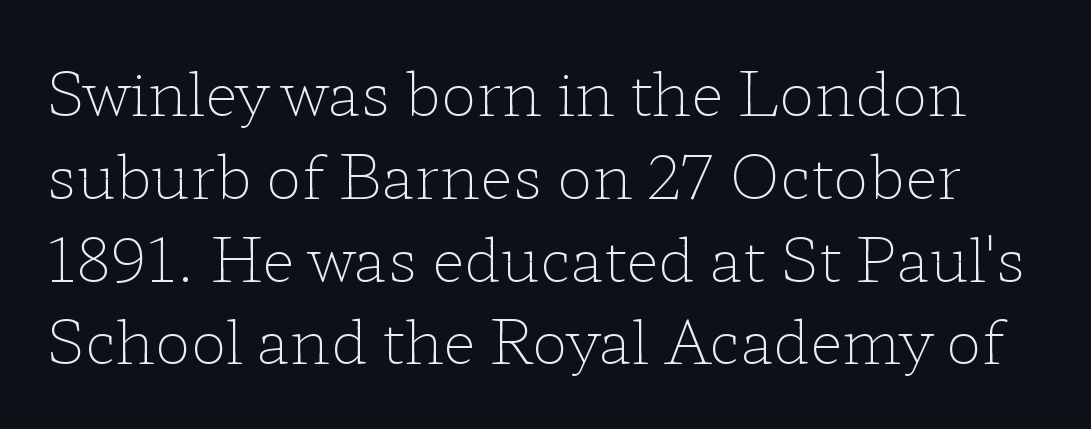
The lines sit at an ordinary, default distance from one another. Words float on clear page, feet unadorned. Heft: none added — not bold. Serif or sans? Serif — the stroke terminals have little feet. Posture: vertical.
